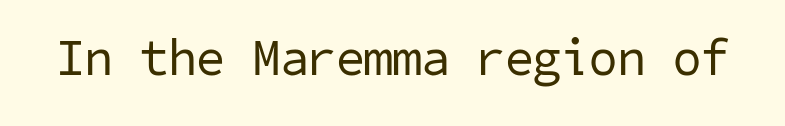
No feet cap the strokes, marking this as sans-serif type. Is the stroke heavy? The answer is a plain regular-or-lighter. Underline: absent. The tracking reads as untouched default to a designer's eye.
